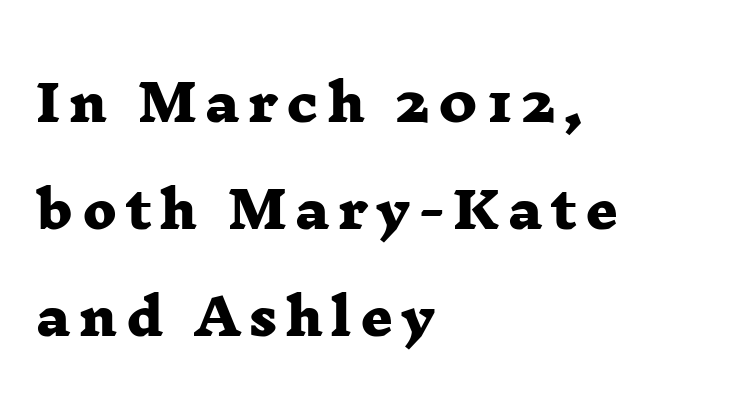
Q: Is the text bold? A: Yes.
Q: Is the typeface a serif or a sans-serif typeface? A: Serif.
Q: Is the text underlined? A: No.
Q: How is the paragraph aligned? A: Left-aligned.
Q: Is the spacing between lines tight, normal or loose? A: Loose.
Q: Width (condensed, normal, or wide)? A: Wide.
Q: Stroke contrast? A: Low.
Q: x-height? A: Medium.
Q: Monospaced? A: No.
